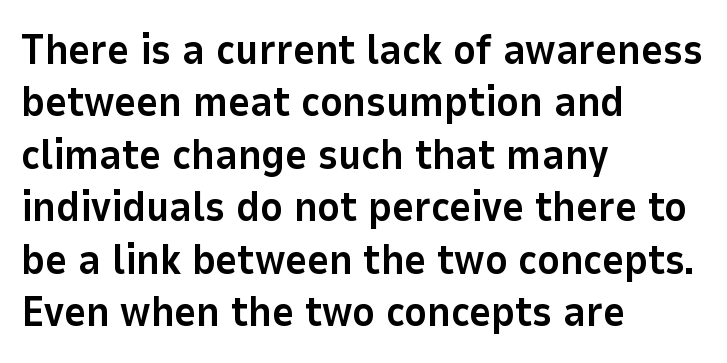
Q: Is the text bold? A: Yes.
Q: Is the text italic (slanted)? A: No, it is upright.
Q: Is the typeface a serif or a sans-serif typeface? A: Sans-serif.
Q: Is the text underlined? A: No.
Q: How is the paragraph aligned? A: Left-aligned.
Q: Is the spacing between letters normal or unusually wide? A: Normal.
Q: Is the spacing between lines tight, normal or loose? A: Normal.
Q: Width (condensed, normal, or wide)? A: Normal.
Q: Stroke contrast? A: Low.
Q: x-height? A: Medium.
Q: Monospaced? A: No.
